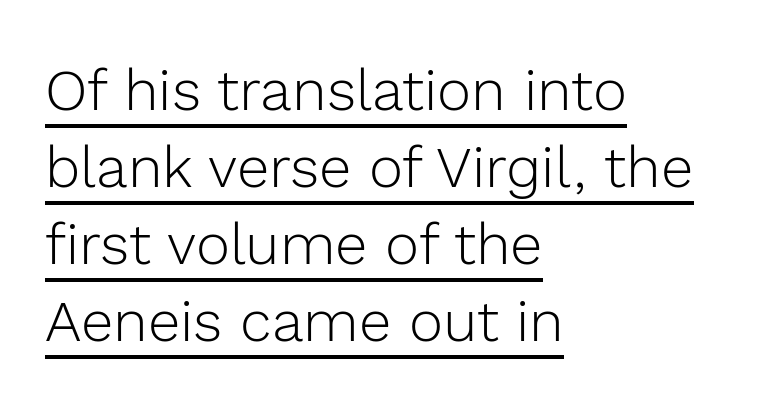
Q: Is the text bold? A: No.
Q: Is the text italic (slanted)? A: No, it is upright.
Q: Is the typeface a serif or a sans-serif typeface? A: Sans-serif.
Q: Is the text underlined? A: Yes.
Q: How is the paragraph aligned? A: Left-aligned.
Q: Is the spacing between letters normal or unusually wide? A: Normal.
Q: Is the spacing between lines tight, normal or loose? A: Normal.
Q: Width (condensed, normal, or wide)? A: Normal.
Q: x-height? A: Medium.
Q: Monospaced? A: No.
